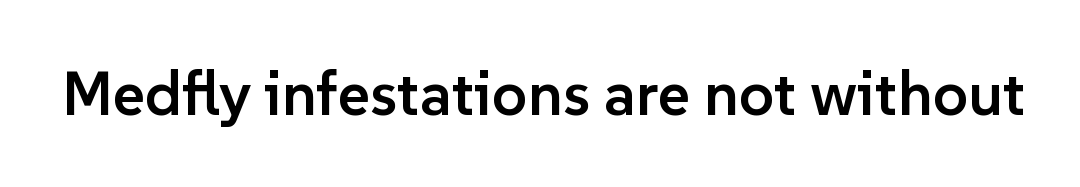
{"serif": "no", "italic": "no", "bold": "semi", "weight": "semibold", "width": "normal", "stroke_contrast": "low", "x_height": "medium", "monospaced": "no", "underline": "no", "letter_spacing": "normal", "letter_spacing_em": 0.0, "glyph_px": 62}
